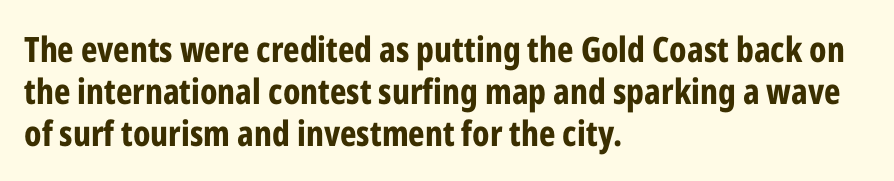
The image shows 35 px bold, condensed sans-serif type, upright; set left-aligned, line spacing 1.2x, normal letter spacing, not underlined; low stroke contrast and a medium x-height.
